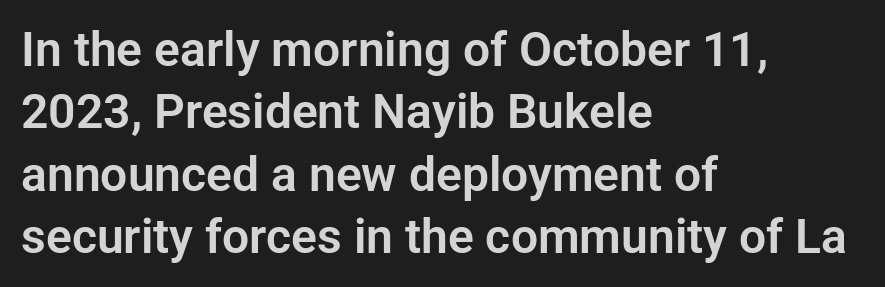
Typeset ragged right — the left edge is the straight one. These lines are rendered in a variable-pitch font. Decoration check: the copy has no underline. In terms of letterspacing, this is plain default setting. When letters stand straight like this, we call the style roman or upright. The leading is moderate, giving the passage an even texture.
